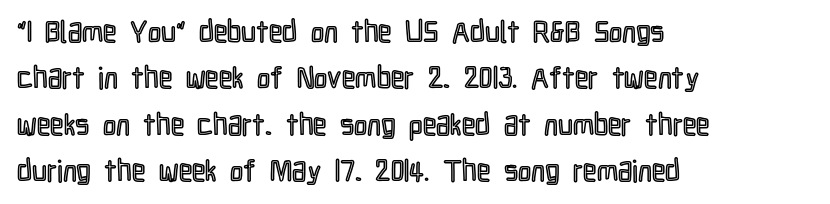
Q: Is the text italic (slanted)? A: No, it is upright.
Q: Is the text underlined? A: No.
Q: How is the paragraph aligned? A: Left-aligned.
Q: Is the spacing between letters normal or unusually wide? A: Normal.
Q: Is the spacing between lines tight, normal or loose? A: Normal.
Q: Width (condensed, normal, or wide)? A: Condensed.
Q: x-height? A: Medium.
Q: Monospaced? A: No.
